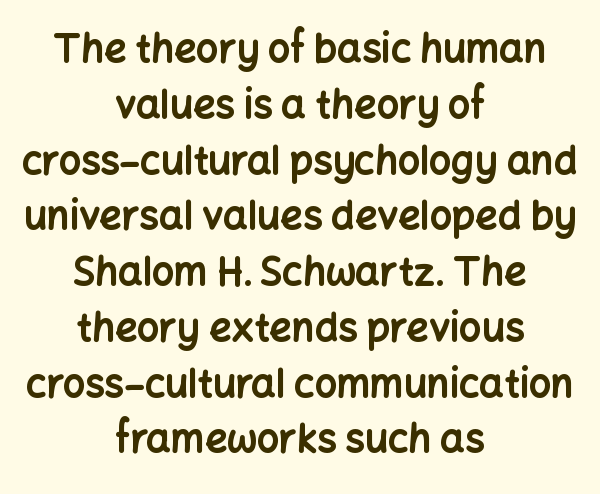
Unmarked baselines from the first word to the last. The letters advance in unequal steps, a hallmark of proportional type. The characters look thick and weighty, a clear bold. The lettering stays uniformly vertical, giving the passage a roman look. One-word summary of the alignment: center.
